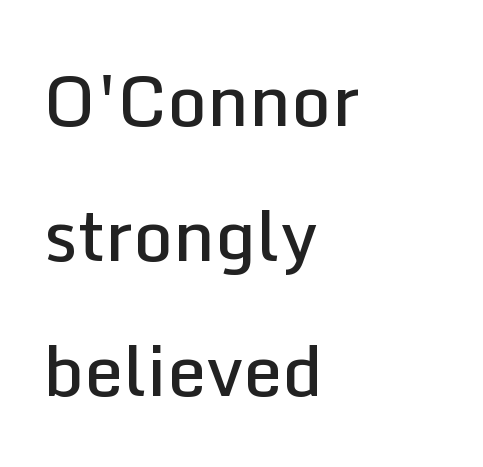
Q: Is the text bold? A: Semi-bold.
Q: Is the text italic (slanted)? A: No, it is upright.
Q: Is the typeface a serif or a sans-serif typeface? A: Sans-serif.
Q: Is the text underlined? A: No.
Q: How is the paragraph aligned? A: Left-aligned.
Q: Is the spacing between letters normal or unusually wide? A: Normal.
Q: Is the spacing between lines tight, normal or loose? A: Loose.
Q: Width (condensed, normal, or wide)? A: Normal.
Q: Stroke contrast? A: Low.
Q: x-height? A: Medium.
Q: Monospaced? A: No.
